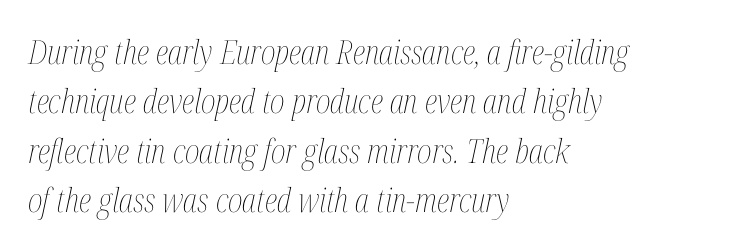
Q: Is the text bold? A: No.
Q: Is the text italic (slanted)? A: Yes, it leans right by about 12 degrees.
Q: Is the text underlined? A: No.
Q: How is the paragraph aligned? A: Left-aligned.
Q: Is the spacing between letters normal or unusually wide? A: Normal.
Q: Is the spacing between lines tight, normal or loose? A: Normal.
Q: Width (condensed, normal, or wide)? A: Condensed.
Q: Stroke contrast? A: Medium.
Q: x-height? A: Medium.
Q: Monospaced? A: No.
